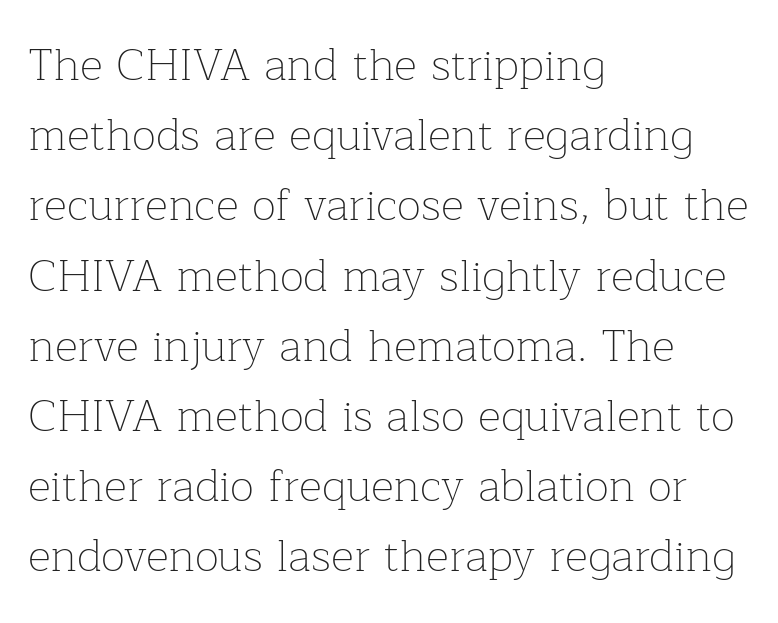
The image shows 45 px thin serif type, upright; set left-aligned, normal line spacing (1.56x), normal letter spacing, not underlined; low stroke contrast and a medium x-height.
